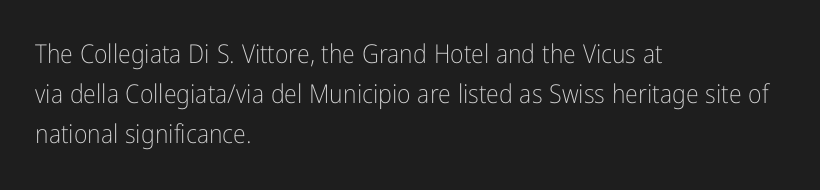
Nobody touched the tracking dial on this one. Line starts are locked; line ends wander. The block of text has a typical density, with ordinary space between rows. The glyphs are unaccompanied by any horizontal stroke below them. Notice how the stems are strictly vertical — no italics here. These glyphs show unthickened strokes, regular width or finer.
